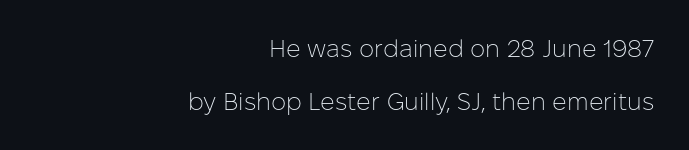
{"italic": "no", "bold": "no", "underline": "no", "align": "right", "line_spacing": "loose", "line_spacing_ratio": 2.2, "letter_spacing": "normal", "letter_spacing_em": 0.0, "glyph_px": 24}
